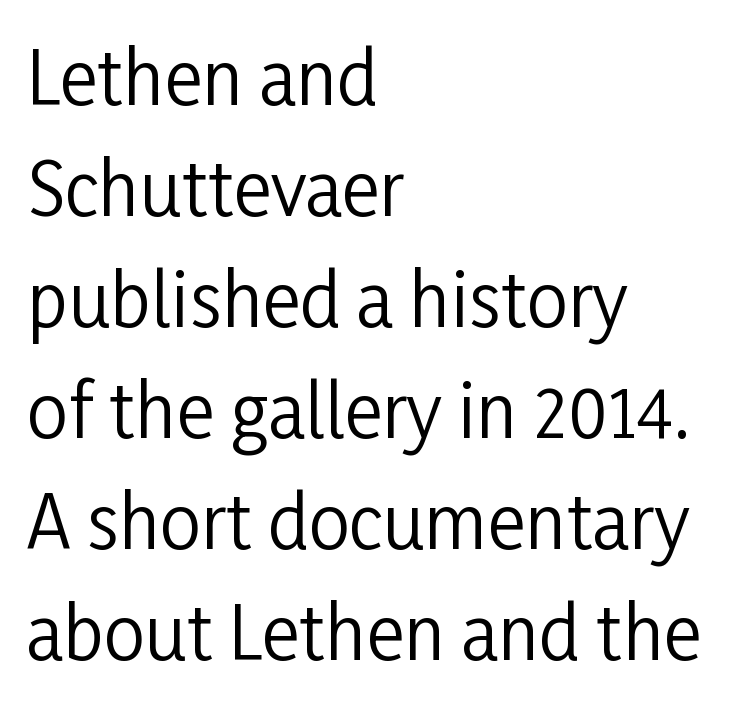
The image shows 73 px regular-weight, condensed sans-serif type, upright; set left-aligned, normal line spacing (1.52x), normal letter spacing, not underlined; low stroke contrast and a medium x-height.
